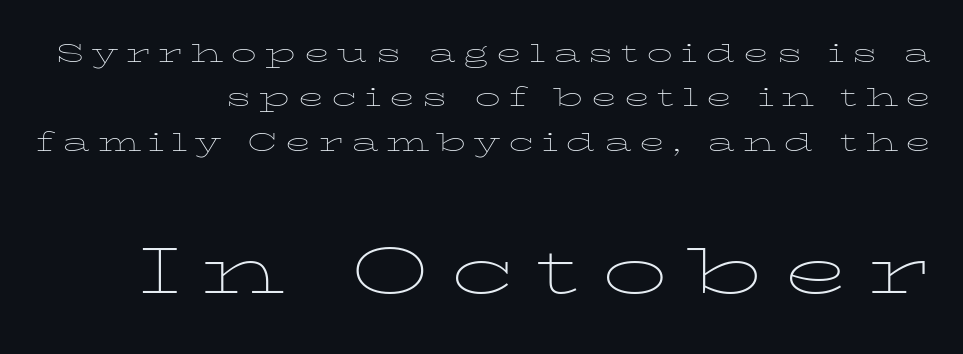
The image shows 66 px thin, wide serif type, upright; set right-aligned, line spacing 1.71x, unusually wide letter spacing (+0.29 em), not underlined; the second (bottom) block is 2.54x larger; low stroke contrast and a medium x-height.
